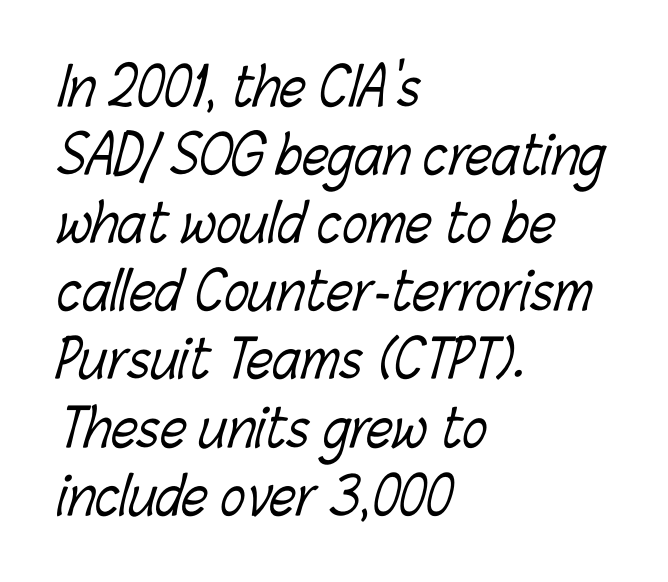
Does the leading feel generous? No, just average. Underline: absent. The face looks like a standard text weight, possibly lighter. Caption: multi-line text, flush left, ragged right. The face used here is proportionally spaced, like ordinary book or web type.
